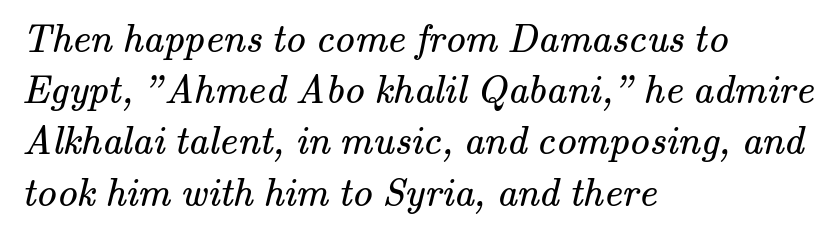
Students, note that the glyphs here touch the page at normal intervals. Type style note: has serifs. The font sits on the lighter half of the weight spectrum, regular included. This rendering features lettering with no underline.
